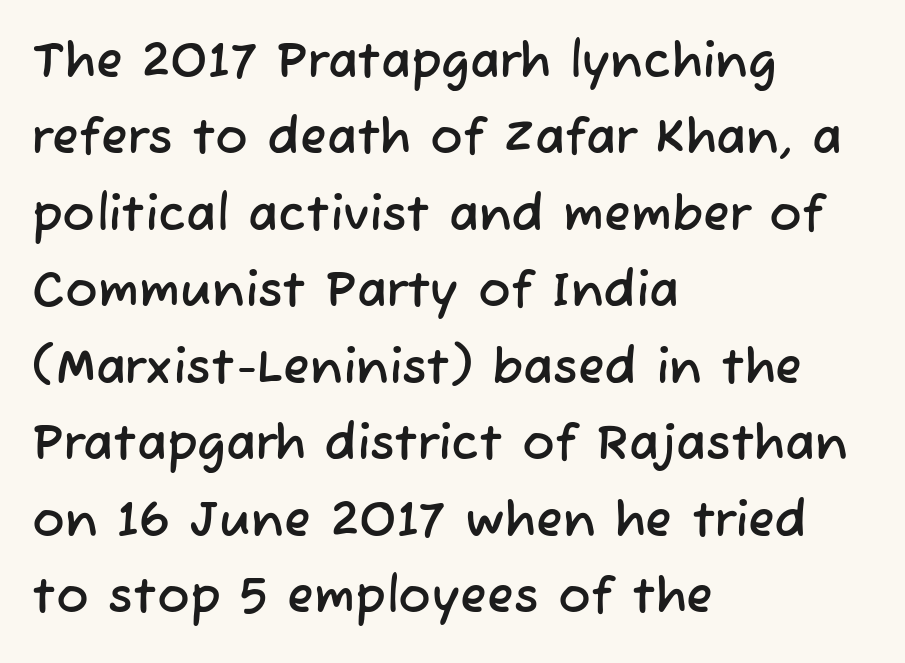
How are the letters spaced? Ordinarily, with no added tracking. The compositor pushed each line to the left boundary. Nothing sits at the stroke ends, so this counts as sans-serif. This sample has the flowing, uneven cadence of proportional lettering.
